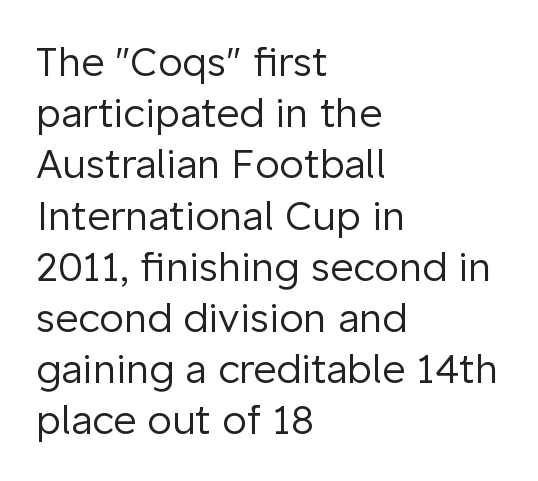
Horizontal alignment here is leftward, the default for most running prose. Evenly set lines give the paragraph a standard silhouette. Plain, unruled lines of type. The axis of the letterforms is exactly vertical.
